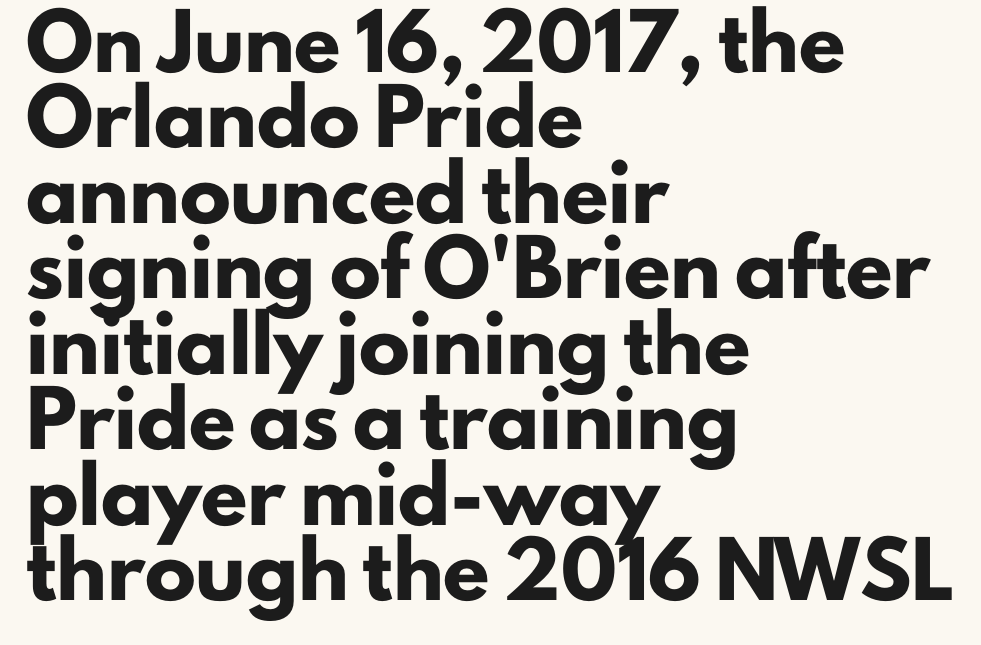
Q: Is the text bold? A: Yes.
Q: Is the text italic (slanted)? A: No, it is upright.
Q: Is the typeface a serif or a sans-serif typeface? A: Sans-serif.
Q: Is the text underlined? A: No.
Q: How is the paragraph aligned? A: Left-aligned.
Q: Is the spacing between letters normal or unusually wide? A: Normal.
Q: Is the spacing between lines tight, normal or loose? A: Normal.
Q: Width (condensed, normal, or wide)? A: Normal.
Q: Stroke contrast? A: Low.
Q: x-height? A: Small.
Q: Monospaced? A: No.
